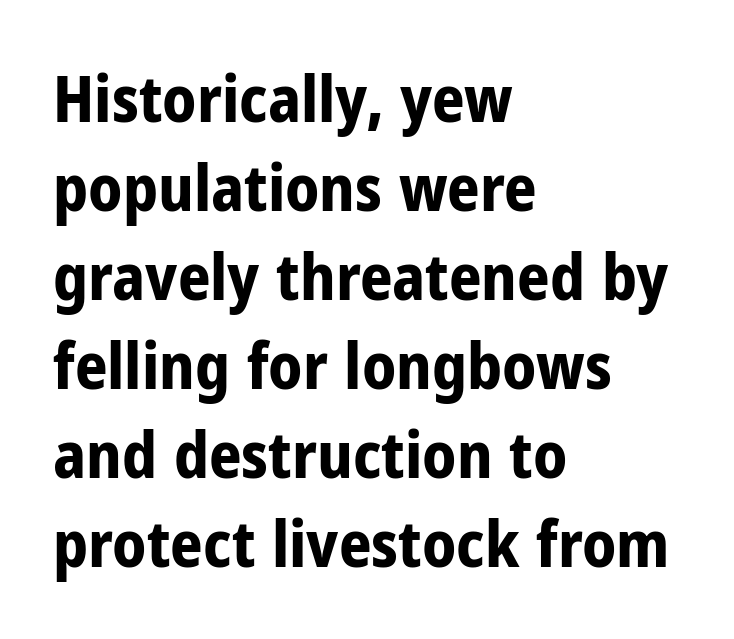
The image shows 64 px bold, condensed sans-serif type, upright; set left-aligned, normal line spacing (1.39x), normal letter spacing, not underlined; low stroke contrast and a medium x-height.
